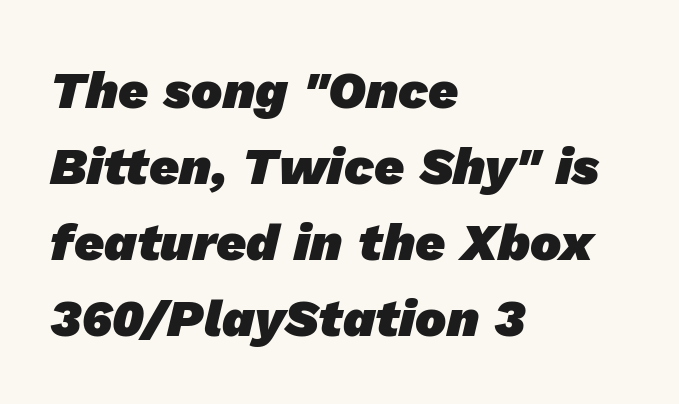
Q: Is the text bold? A: Yes.
Q: Is the typeface a serif or a sans-serif typeface? A: Sans-serif.
Q: Is the text underlined? A: No.
Q: How is the paragraph aligned? A: Left-aligned.
Q: Is the spacing between letters normal or unusually wide? A: Normal.
Q: Is the spacing between lines tight, normal or loose? A: Normal.
Q: Width (condensed, normal, or wide)? A: Normal.
Q: Stroke contrast? A: Low.
Q: x-height? A: Medium.
Q: Monospaced? A: No.
